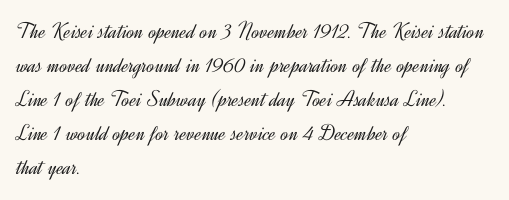
The image shows 23 px text type; set left-aligned, normal line spacing (1.48x), normal letter spacing, not underlined.
